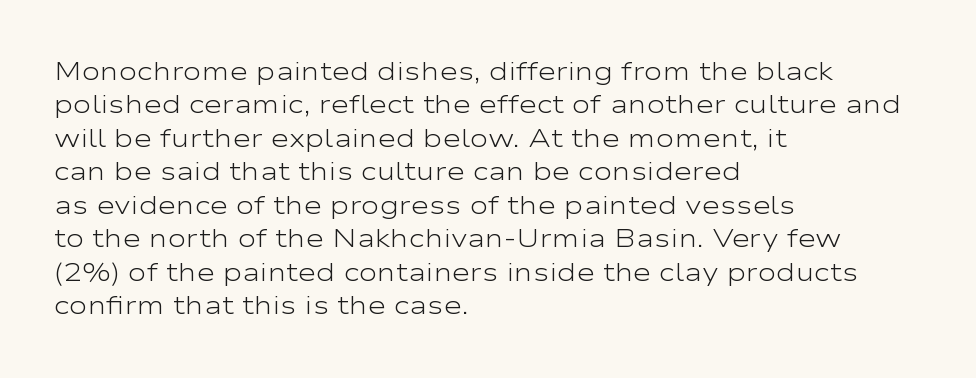
{"italic": "no", "bold": "no", "underline": "no", "align": "left", "line_spacing": "normal", "line_spacing_ratio": 1.34, "letter_spacing": "normal", "letter_spacing_em": 0.0, "glyph_px": 25}
